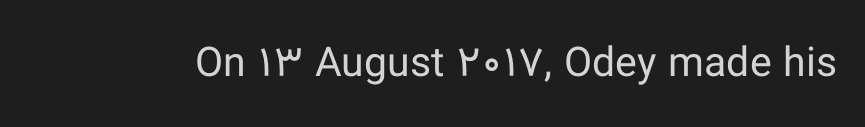
The strip under each line holds only bare page. Summary of weight: not heavy and not bold. Do the letters lean? They stand straight. A typesetter would call this zero additional tracking. Note: no serifs on the glyphs.
